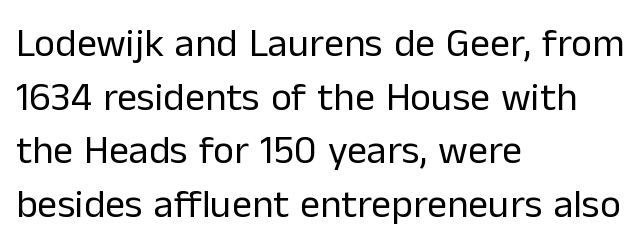
{"serif": "no", "italic": "no", "bold": "no", "weight": "regular", "width": "normal", "stroke_contrast": "low", "x_height": "medium", "monospaced": "no", "underline": "no", "align": "left", "line_spacing": "normal", "line_spacing_ratio": 1.34, "letter_spacing": "normal", "letter_spacing_em": 0.0, "glyph_px": 40}
